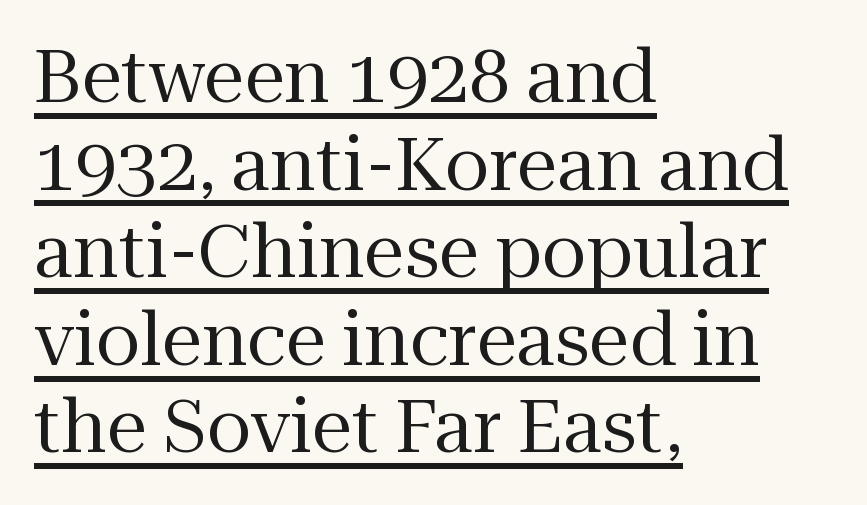
{"serif": "yes", "italic": "no", "bold": "no", "weight": "regular", "width": "normal", "stroke_contrast": "medium", "x_height": "medium", "monospaced": "no", "underline": "yes", "align": "left", "line_spacing_ratio": 1.2, "letter_spacing": "normal", "letter_spacing_em": 0.0, "glyph_px": 73}
